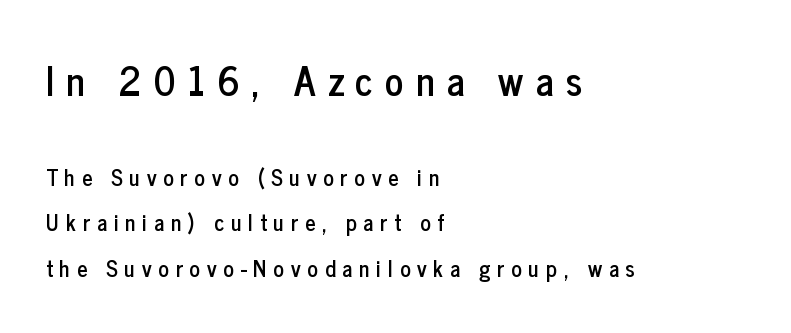
The image shows 39 px condensed sans-serif type, upright; set left-aligned, loose line spacing (2.07x), unusually wide letter spacing (+0.31 em), not underlined; the first (top) block is 1.77x larger; low stroke contrast and a medium x-height.
